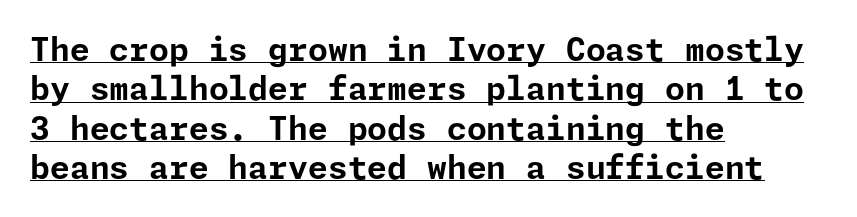
The image shows 32 px bold sans-serif type, upright; set left-aligned, line spacing 1.23x, normal letter spacing, underlined; low stroke contrast and a medium x-height.
